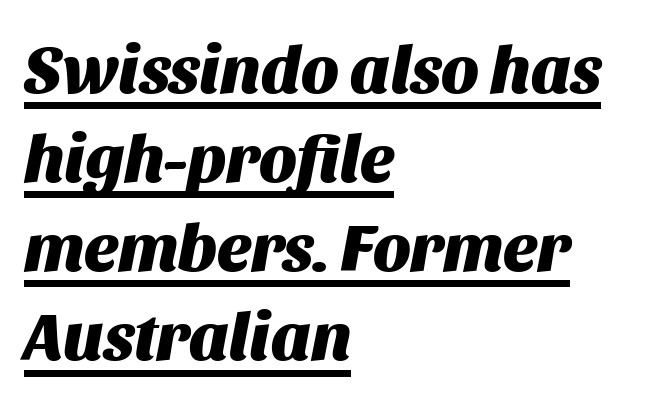
The image shows 67 px heavy type, italic (leaning right); set left-aligned, normal line spacing (1.33x), normal letter spacing, underlined; medium stroke contrast and a large x-height.
